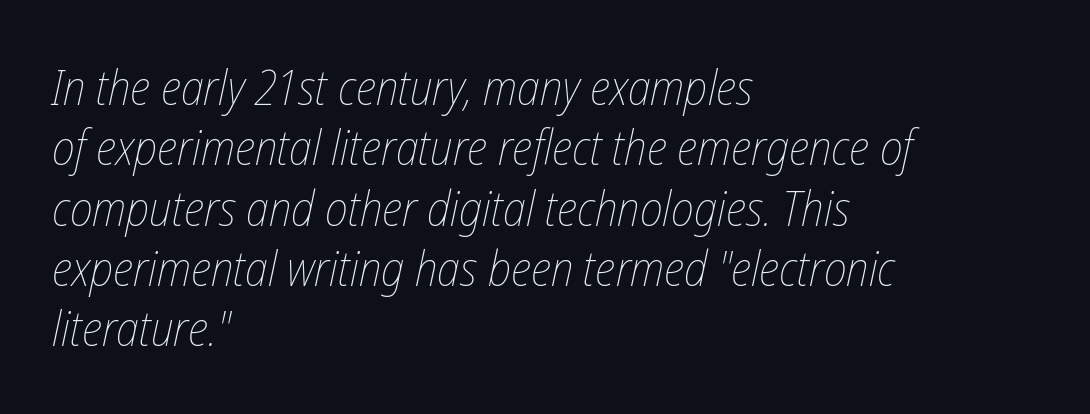
{"italic": "yes", "lean": "right", "slant_degrees": 12, "bold": "no", "weight": "thin", "width": "condensed", "stroke_contrast": "low", "x_height": "medium", "monospaced": "no", "underline": "no", "align": "left", "line_spacing_ratio": 1.23, "letter_spacing": "normal", "letter_spacing_em": 0.0, "glyph_px": 49}
